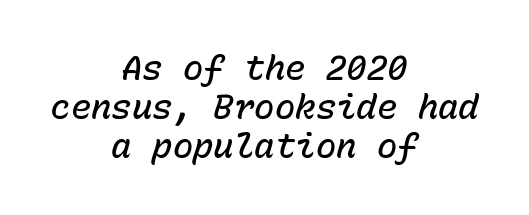
{"italic": "yes", "lean": "right", "slant_degrees": 15, "bold": "semi", "weight": "semibold", "width": "normal", "stroke_contrast": "low", "x_height": "medium", "monospaced": "yes", "underline": "no", "align": "center", "line_spacing": "tight", "line_spacing_ratio": 1.15, "letter_spacing": "normal", "letter_spacing_em": 0.0, "glyph_px": 34}
